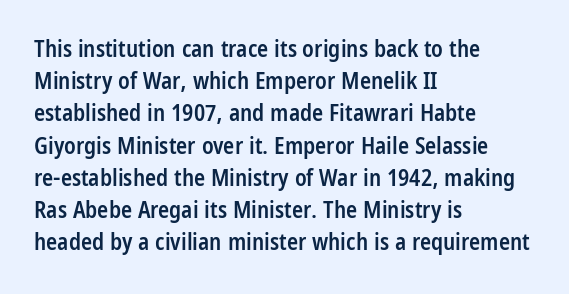
{"italic": "no", "bold": "semi", "underline": "no", "align": "left", "line_spacing": "normal", "line_spacing_ratio": 1.4, "letter_spacing": "normal", "letter_spacing_em": 0.0, "glyph_px": 23}
